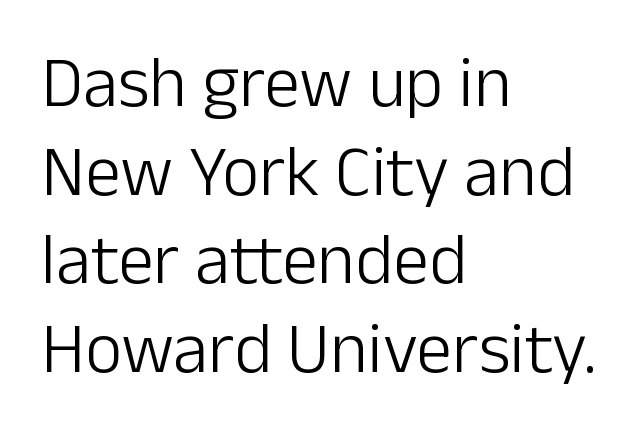
Posture: vertical. This sample is left-justified, so line endings fall wherever the words run out. Stems here are at most as thick as an everyday book face. Character widths vary here, with narrow letters taking less room than wide ones.
